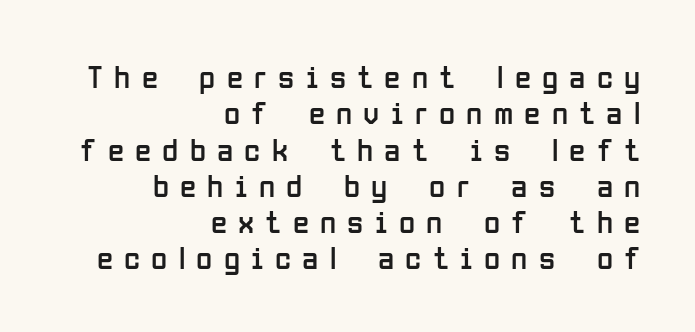
Q: Is the text bold? A: No.
Q: Is the text italic (slanted)? A: No, it is upright.
Q: Is the typeface a serif or a sans-serif typeface? A: Sans-serif.
Q: Is the text underlined? A: No.
Q: How is the paragraph aligned? A: Right-aligned.
Q: Is the spacing between letters normal or unusually wide? A: Unusually wide.
Q: Is the spacing between lines tight, normal or loose? A: Tight.
Q: Width (condensed, normal, or wide)? A: Condensed.
Q: Stroke contrast? A: Low.
Q: x-height? A: Medium.
Q: Monospaced? A: No.
